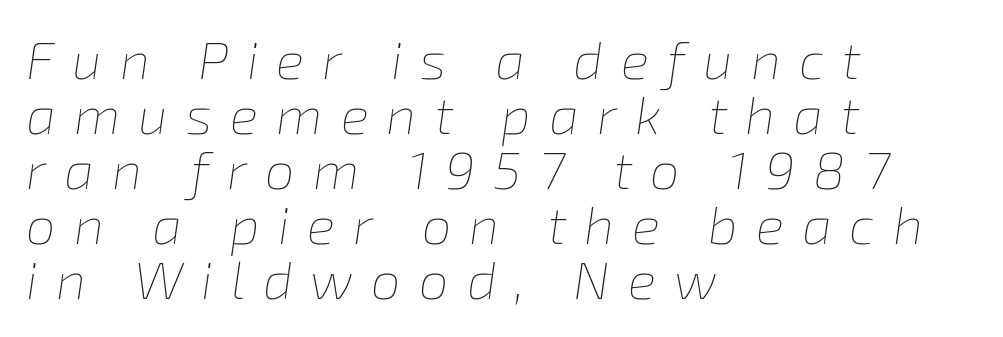
The image shows 53 px thin type, italic (leaning right); set left-aligned, tight line spacing (1.04x), unusually wide letter spacing (+0.34 em), not underlined; low stroke contrast and a medium x-height.
